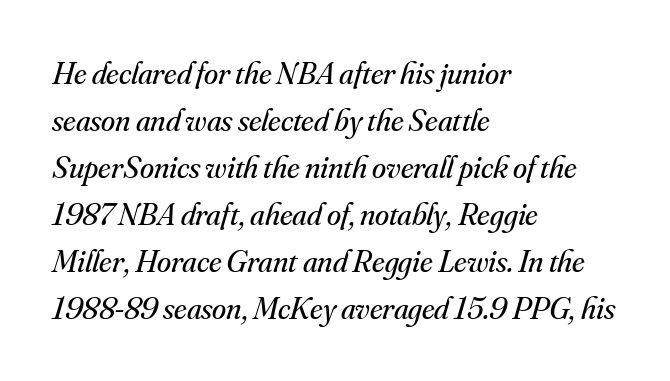
The image shows 32 px regular-weight serif type, italic (leaning right); set left-aligned, normal line spacing (1.47x), normal letter spacing, not underlined; medium stroke contrast and a small x-height.
